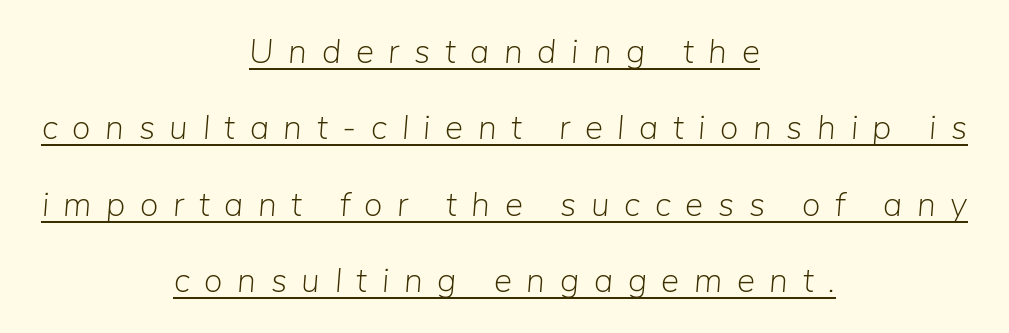
The image shows 34 px light type, italic (leaning right); set centered, loose line spacing (2.25x), unusually wide letter spacing (+0.43 em), underlined; low stroke contrast and a medium x-height.
